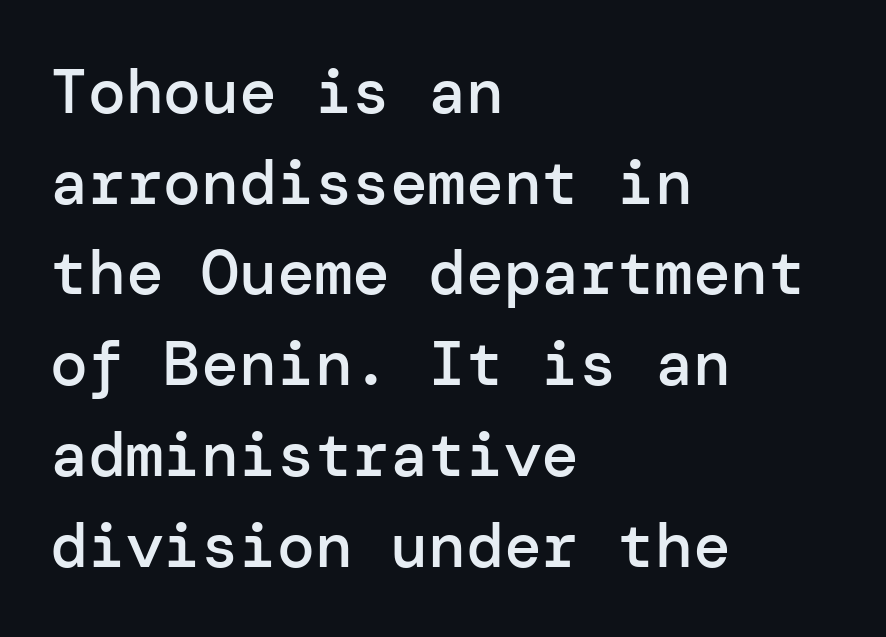
The image shows 63 px semibold sans-serif type, upright; set left-aligned, normal line spacing (1.44x), normal letter spacing, not underlined; low stroke contrast and a medium x-height.
